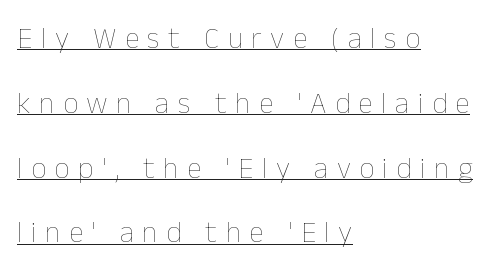
Q: Is the text bold? A: No.
Q: Is the text italic (slanted)? A: No, it is upright.
Q: Is the text underlined? A: Yes.
Q: How is the paragraph aligned? A: Left-aligned.
Q: Is the spacing between letters normal or unusually wide? A: Unusually wide.
Q: Is the spacing between lines tight, normal or loose? A: Loose.
Q: Width (condensed, normal, or wide)? A: Normal.
Q: Stroke contrast? A: Low.
Q: x-height? A: Medium.
Q: Monospaced? A: No.
